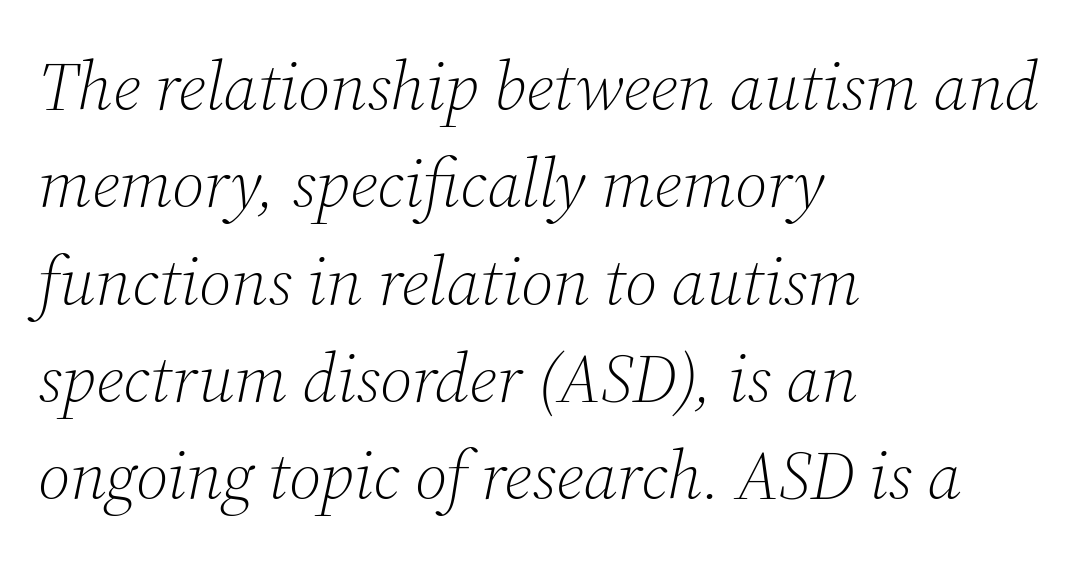
Q: Is the text bold? A: No.
Q: Is the text italic (slanted)? A: Yes, it leans right by about 12 degrees.
Q: Is the typeface a serif or a sans-serif typeface? A: Serif.
Q: Is the text underlined? A: No.
Q: How is the paragraph aligned? A: Left-aligned.
Q: Is the spacing between letters normal or unusually wide? A: Normal.
Q: Is the spacing between lines tight, normal or loose? A: Normal.
Q: Width (condensed, normal, or wide)? A: Normal.
Q: Stroke contrast? A: Medium.
Q: x-height? A: Medium.
Q: Monospaced? A: No.
